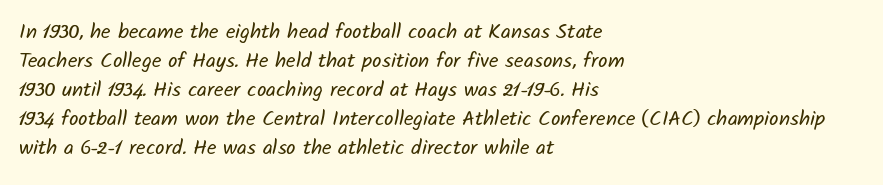
Q: Is the text bold? A: No.
Q: Is the text underlined? A: No.
Q: How is the paragraph aligned? A: Left-aligned.
Q: Is the spacing between letters normal or unusually wide? A: Normal.
Q: Is the spacing between lines tight, normal or loose? A: Normal.
